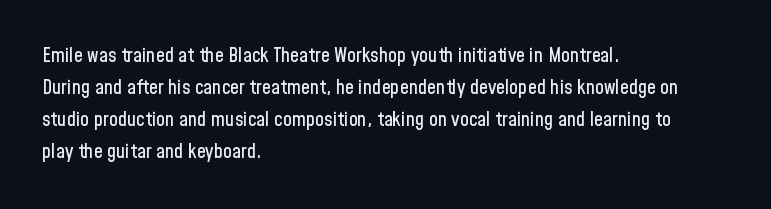
The image shows 20 px text type, upright; set left-aligned, normal line spacing (1.6x), normal letter spacing, not underlined.
